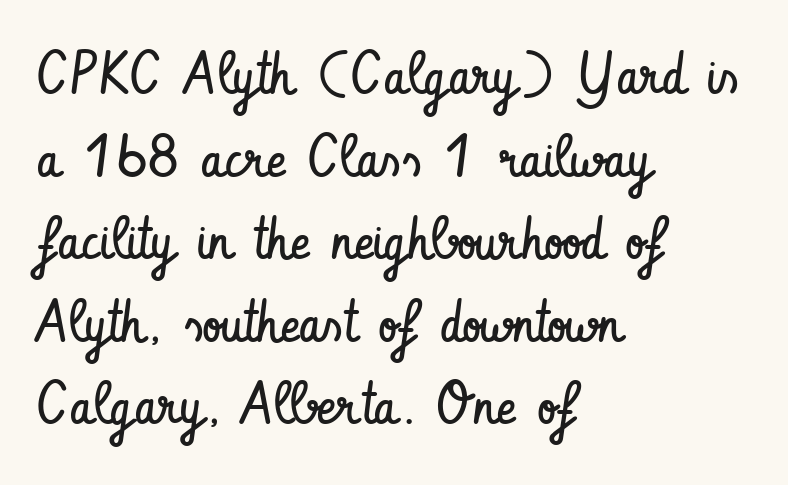
The image shows 59 px regular-weight, condensed sans-serif type, upright; set left-aligned, normal line spacing (1.4x), normal letter spacing, not underlined; low stroke contrast and a small x-height.
